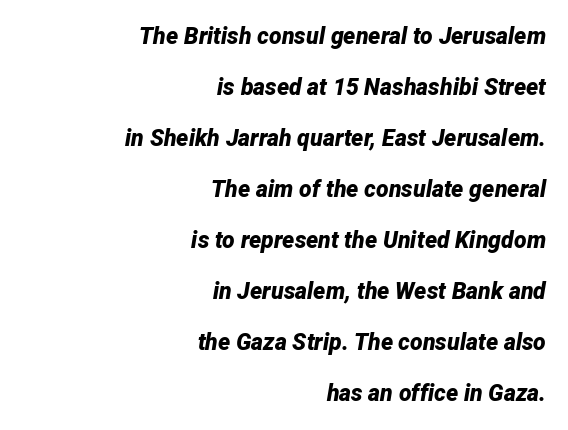
Q: Is the text bold? A: Yes.
Q: Is the text italic (slanted)? A: Yes, it leans right by about 12 degrees.
Q: Is the text underlined? A: No.
Q: How is the paragraph aligned? A: Right-aligned.
Q: Is the spacing between letters normal or unusually wide? A: Normal.
Q: Is the spacing between lines tight, normal or loose? A: Loose.
